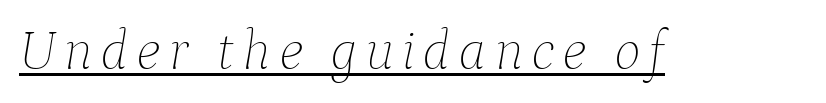
The image shows 57 px thin type, italic (leaning right); set underlined; low stroke contrast and a medium x-height.
